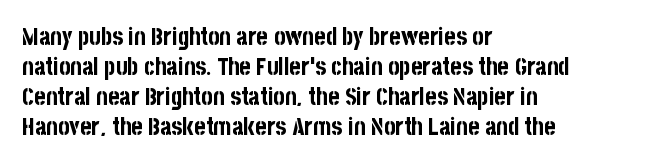
The image shows 24 px bold type, upright; set left-aligned, normal line spacing (1.25x), normal letter spacing, not underlined.
